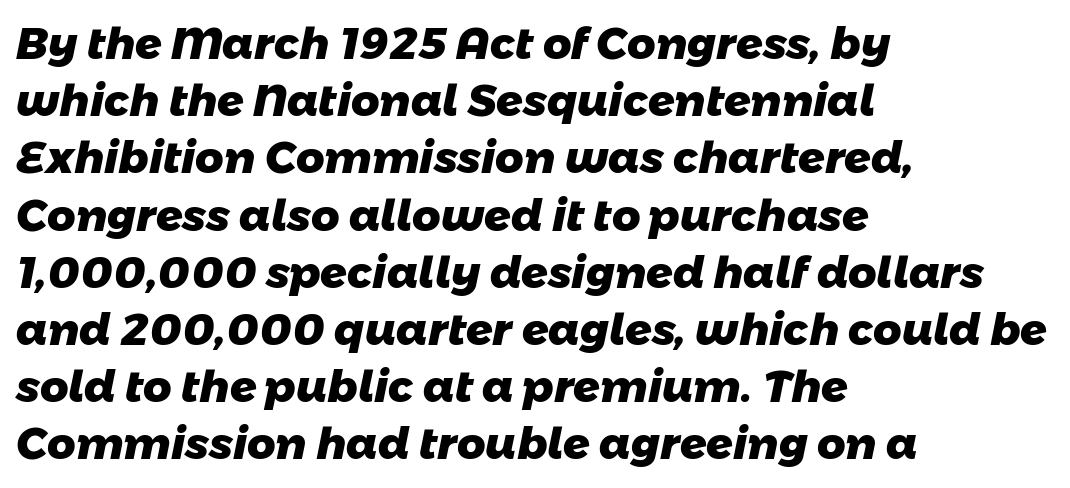
The image shows 44 px heavy sans-serif type; set left-aligned, normal line spacing (1.3x), normal letter spacing, not underlined; low stroke contrast and a medium x-height.
